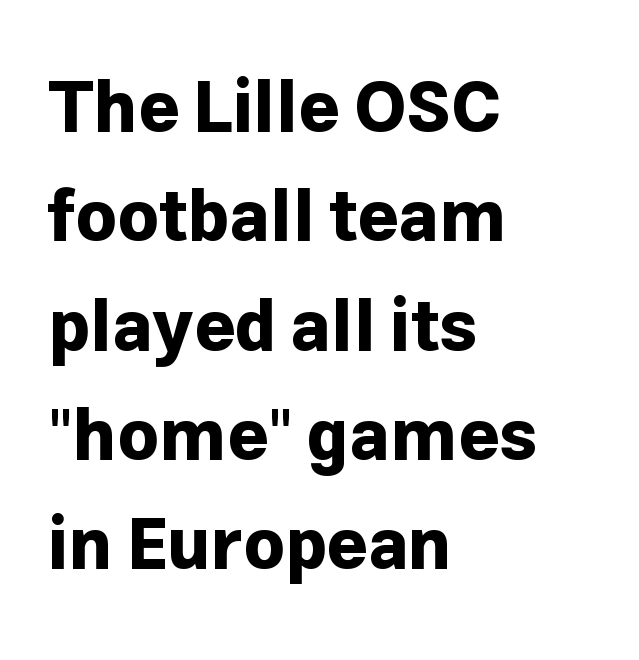
Q: Is the text bold? A: Yes.
Q: Is the text italic (slanted)? A: No, it is upright.
Q: Is the typeface a serif or a sans-serif typeface? A: Sans-serif.
Q: Is the text underlined? A: No.
Q: How is the paragraph aligned? A: Left-aligned.
Q: Is the spacing between letters normal or unusually wide? A: Normal.
Q: Is the spacing between lines tight, normal or loose? A: Normal.
Q: Width (condensed, normal, or wide)? A: Normal.
Q: Stroke contrast? A: Low.
Q: x-height? A: Medium.
Q: Monospaced? A: No.
